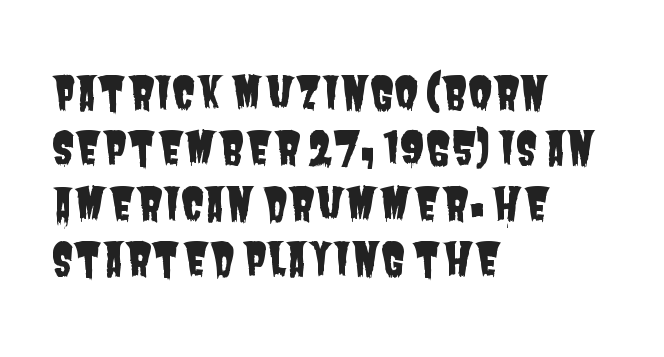
The image shows 44 px condensed sans-serif type; set left-aligned, normal line spacing (1.26x), normal letter spacing, not underlined; low stroke contrast and a large x-height.
